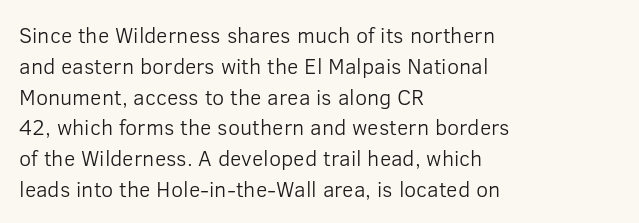
Summary of vertical rhythm: regular, with standard interline spacing. Short note: letters normally spaced. The font's upright variant was chosen for this text. Casual observation: everything's shoved over to the left.
